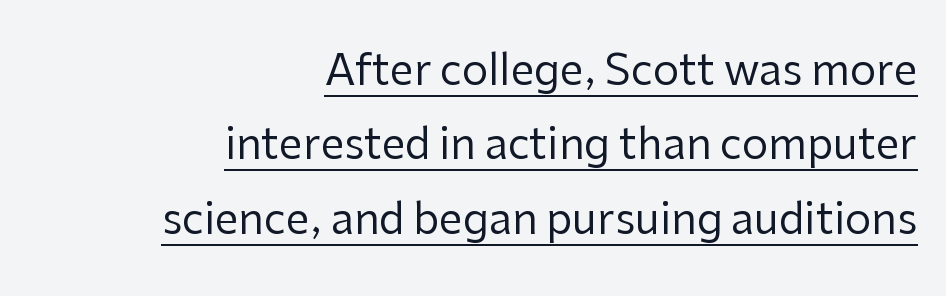
Q: Is the text bold? A: No.
Q: Is the text italic (slanted)? A: No, it is upright.
Q: Is the typeface a serif or a sans-serif typeface? A: Sans-serif.
Q: Is the text underlined? A: Yes.
Q: How is the paragraph aligned? A: Right-aligned.
Q: Is the spacing between letters normal or unusually wide? A: Normal.
Q: Width (condensed, normal, or wide)? A: Normal.
Q: Stroke contrast? A: Low.
Q: x-height? A: Medium.
Q: Monospaced? A: No.
